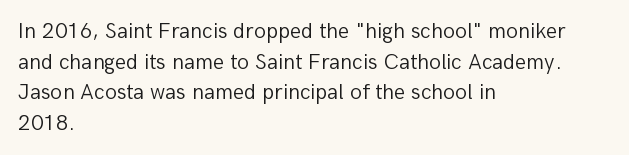
The image shows 22 px text type, upright; set left-aligned, normal line spacing (1.39x), normal letter spacing, not underlined.
